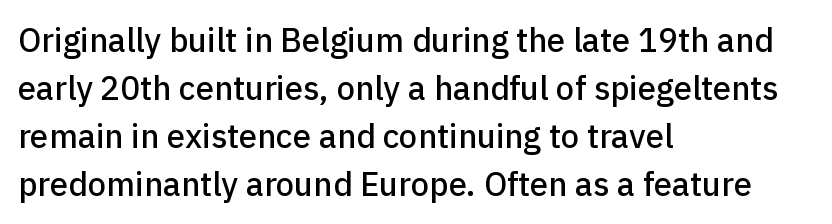
{"serif": "no", "italic": "no", "width": "normal", "stroke_contrast": "low", "x_height": "medium", "monospaced": "no", "underline": "no", "align": "left", "line_spacing": "normal", "line_spacing_ratio": 1.45, "letter_spacing": "normal", "letter_spacing_em": 0.0, "glyph_px": 33}
